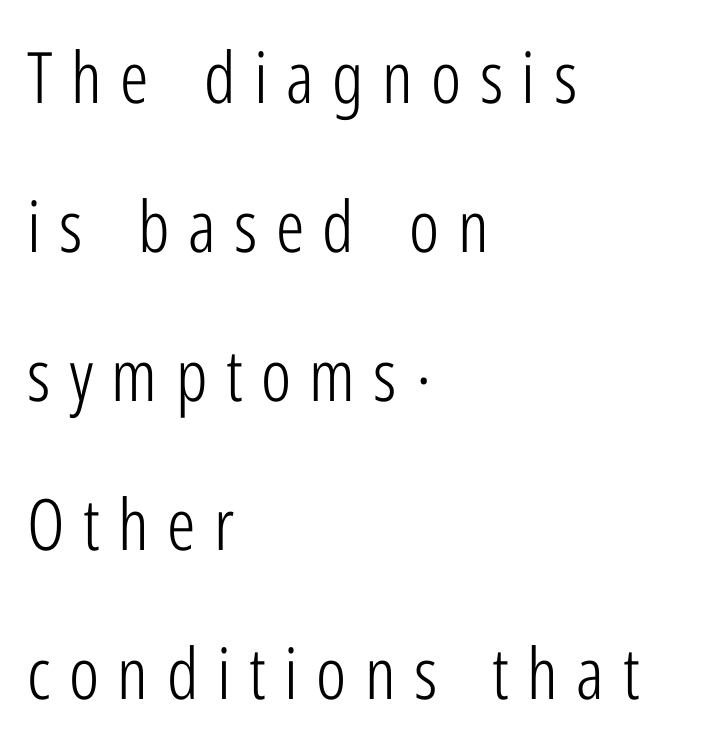
Quick note: interline space is abundant. Are there feet on the stems? There aren't — it's a sans. Typeset ragged right — the left edge is the straight one. This sample has the flowing, uneven cadence of proportional lettering.
